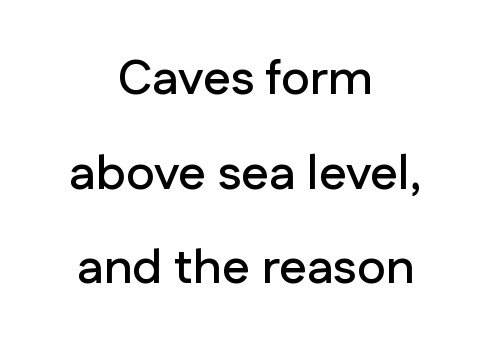
A typesetter would call this proportional, since set widths differ per character. What's the leading like? Stretched, with rows far apart. Clear beneath every line of the passage. Nothing unusual about the tracking: characters are spaced as the font intends.
